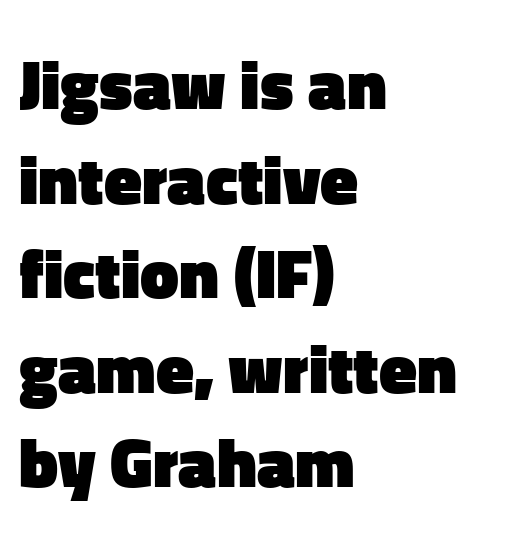
{"serif": "no", "italic": "no", "bold": "yes", "weight": "heavy", "width": "normal", "stroke_contrast": "low", "x_height": "medium", "monospaced": "no", "underline": "no", "align": "left", "line_spacing": "normal", "line_spacing_ratio": 1.37, "letter_spacing": "normal", "letter_spacing_em": 0.0, "glyph_px": 69}
